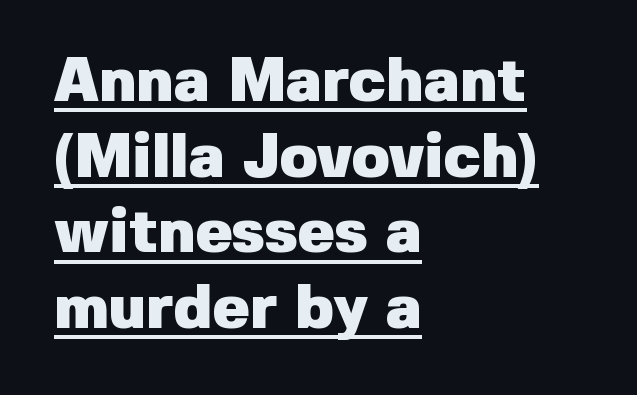
The image shows 62 px heavy sans-serif type, upright; set left-aligned, line spacing 1.22x, normal letter spacing, underlined; low stroke contrast and a medium x-height.
